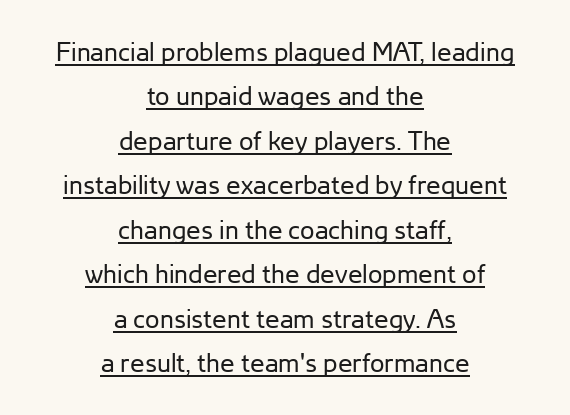
The image shows 26 px text type, upright; set centered, line spacing 1.71x, normal letter spacing, underlined.
